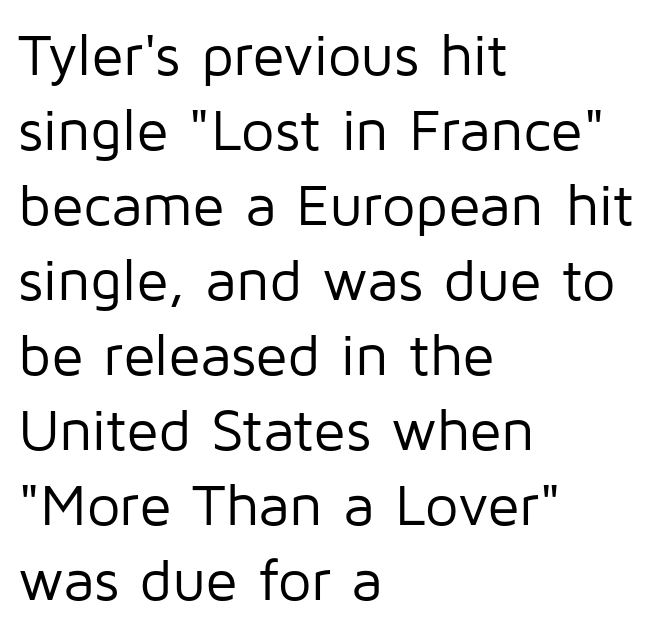
{"serif": "no", "italic": "no", "bold": "no", "weight": "regular", "width": "normal", "stroke_contrast": "low", "x_height": "medium", "monospaced": "no", "underline": "no", "align": "left", "line_spacing": "normal", "line_spacing_ratio": 1.27, "letter_spacing": "normal", "letter_spacing_em": 0.0, "glyph_px": 59}
